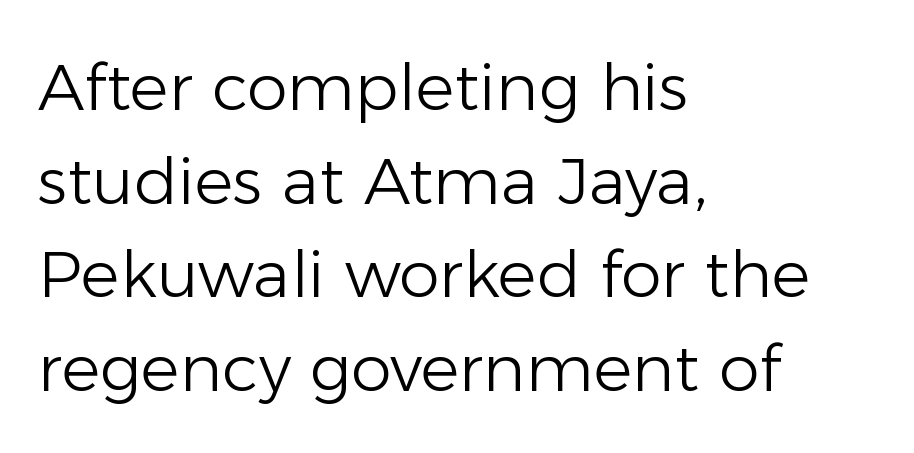
{"serif": "no", "italic": "no", "bold": "no", "weight": "light", "width": "normal", "stroke_contrast": "low", "x_height": "medium", "monospaced": "no", "underline": "no", "align": "left", "line_spacing": "normal", "line_spacing_ratio": 1.44, "letter_spacing": "normal", "letter_spacing_em": 0.0, "glyph_px": 65}
